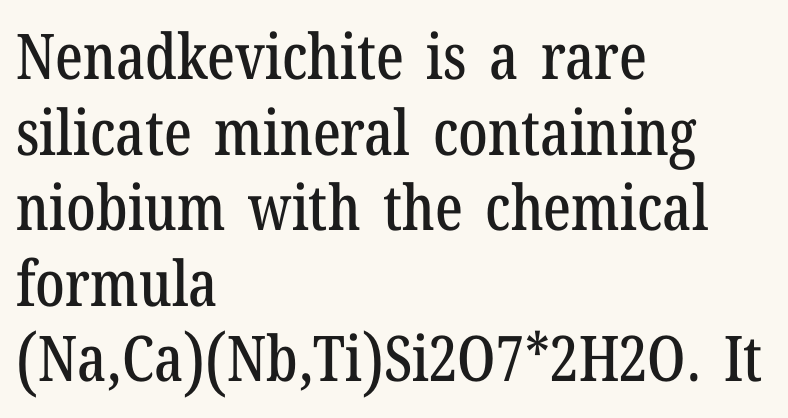
The image shows 63 px condensed serif type, upright; set left-aligned, line spacing 1.2x, normal letter spacing, not underlined; low stroke contrast and a medium x-height.
